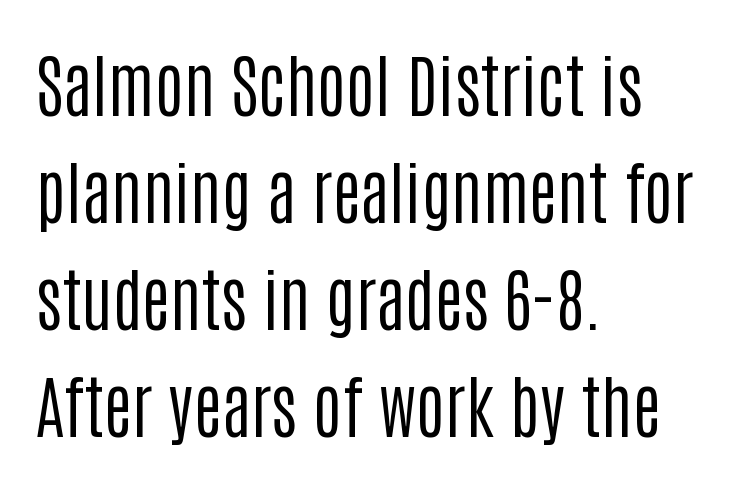
Q: Is the text bold? A: No.
Q: Is the text italic (slanted)? A: No, it is upright.
Q: Is the typeface a serif or a sans-serif typeface? A: Sans-serif.
Q: Is the text underlined? A: No.
Q: How is the paragraph aligned? A: Left-aligned.
Q: Is the spacing between letters normal or unusually wide? A: Normal.
Q: Is the spacing between lines tight, normal or loose? A: Normal.
Q: Width (condensed, normal, or wide)? A: Condensed.
Q: Stroke contrast? A: Low.
Q: x-height? A: Large.
Q: Monospaced? A: No.
